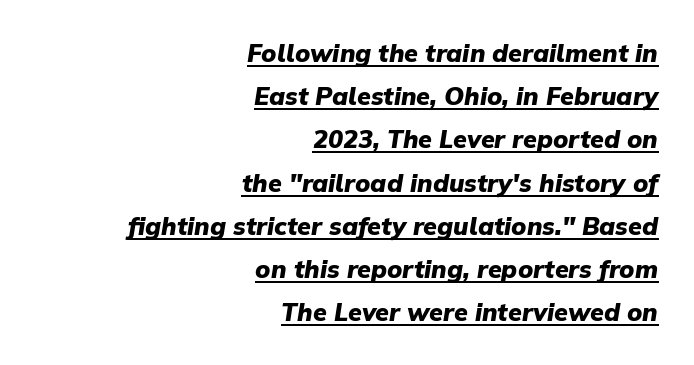
{"italic": "yes", "lean": "right", "slant_degrees": 9, "bold": "yes", "underline": "yes", "align": "right", "line_spacing_ratio": 1.73, "letter_spacing": "normal", "letter_spacing_em": 0.0, "glyph_px": 25}
